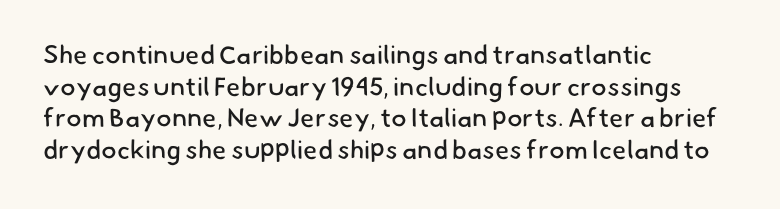
Q: Is the text bold? A: No.
Q: Is the text underlined? A: No.
Q: How is the paragraph aligned? A: Left-aligned.
Q: Is the spacing between letters normal or unusually wide? A: Normal.
